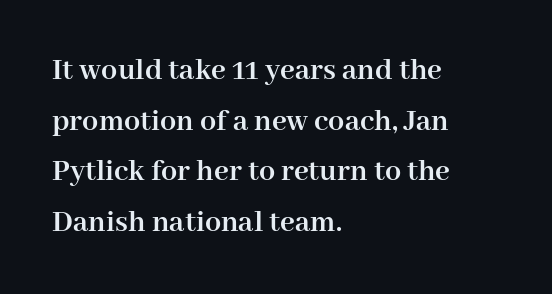
{"serif": "yes", "italic": "no", "bold": "yes", "weight": "semibold", "width": "normal", "stroke_contrast": "high", "x_height": "medium", "monospaced": "no", "underline": "no", "align": "left", "line_spacing": "normal", "line_spacing_ratio": 1.58, "letter_spacing": "normal", "letter_spacing_em": 0.0, "glyph_px": 32}
